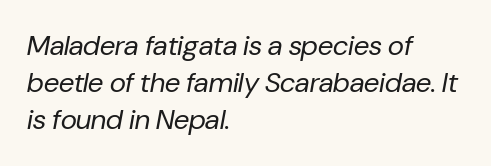
{"italic": "yes", "lean": "right", "slant_degrees": 10, "bold": "no", "weight": "regular", "width": "normal", "stroke_contrast": "low", "x_height": "medium", "monospaced": "no", "underline": "no", "align": "left", "line_spacing": "normal", "line_spacing_ratio": 1.33, "letter_spacing": "normal", "letter_spacing_em": 0.0, "glyph_px": 28}
